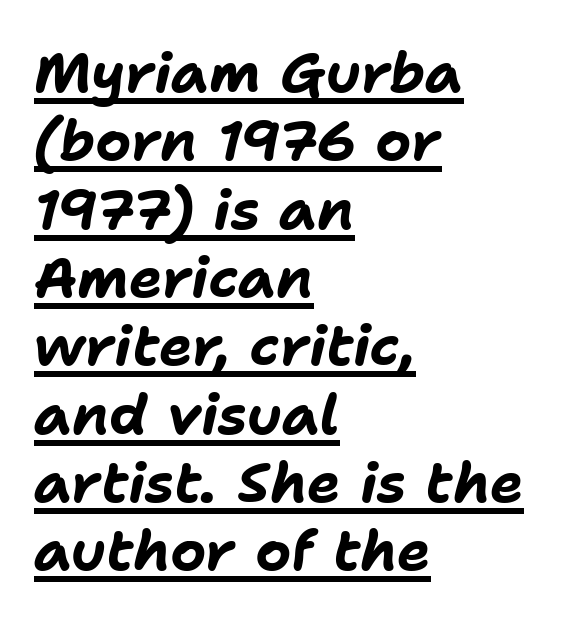
{"italic": "yes", "lean": "right", "slant_degrees": 11, "bold": "yes", "weight": "bold", "width": "normal", "stroke_contrast": "low", "x_height": "medium", "monospaced": "no", "underline": "yes", "align": "left", "line_spacing_ratio": 1.22, "letter_spacing": "normal", "letter_spacing_em": 0.0, "glyph_px": 56}
